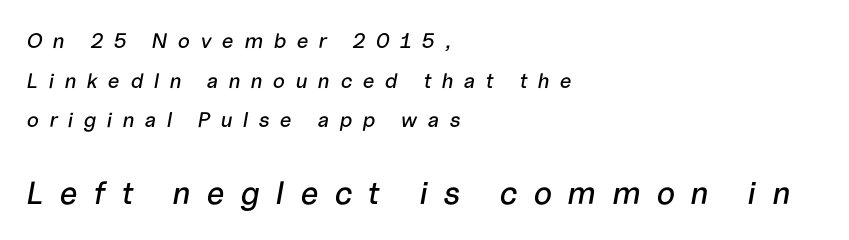
The image shows 32 px text type, italic (leaning right); set left-aligned, line spacing 1.89x, unusually wide letter spacing (+0.49 em), not underlined; the second (bottom) block is 1.52x larger; low stroke contrast and a medium x-height.
